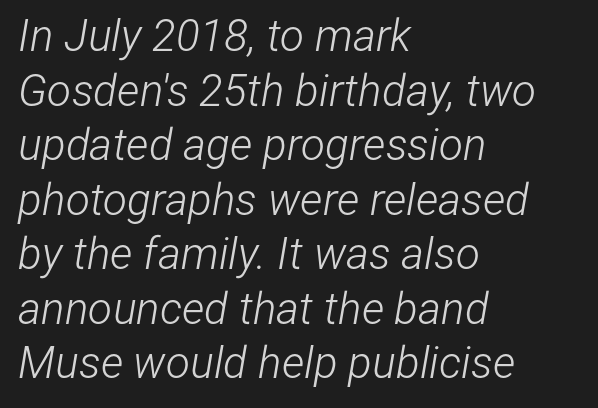
Q: Is the text bold? A: No.
Q: Is the text italic (slanted)? A: Yes, it leans right by about 12 degrees.
Q: Is the text underlined? A: No.
Q: How is the paragraph aligned? A: Left-aligned.
Q: Is the spacing between letters normal or unusually wide? A: Normal.
Q: Width (condensed, normal, or wide)? A: Condensed.
Q: Stroke contrast? A: Low.
Q: x-height? A: Medium.
Q: Monospaced? A: No.
